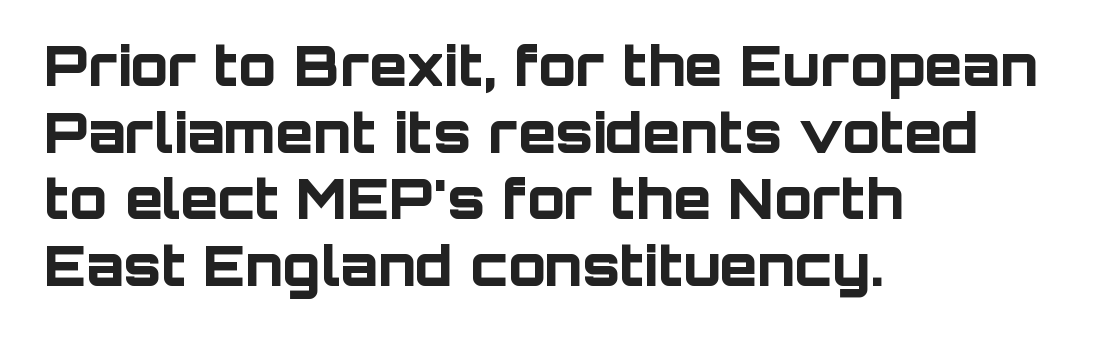
The image shows 55 px bold sans-serif type, upright; set left-aligned, line spacing 1.21x, normal letter spacing, not underlined; low stroke contrast and a large x-height.
